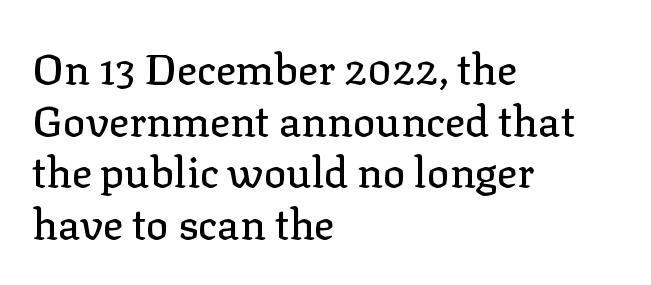
Note: serifs present on the glyphs. Underlining? Definitely not there. Posture: vertical. The rendering uses natural spacing where letterforms have individual widths. This rendering uses left alignment, leaving the right contour irregular. You could call the tracking neutral — neither tight nor loose.
